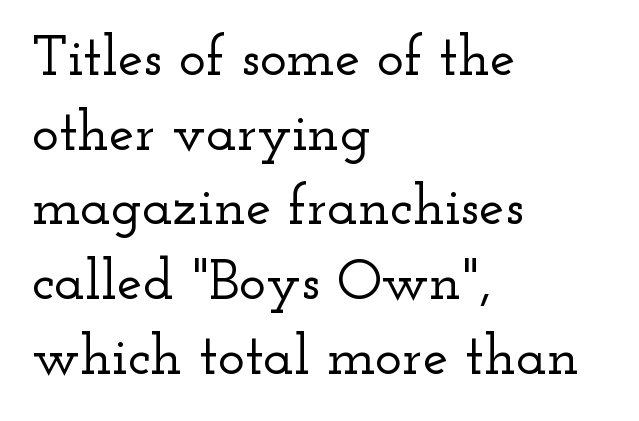
Q: Is the text italic (slanted)? A: No, it is upright.
Q: Is the typeface a serif or a sans-serif typeface? A: Serif.
Q: Is the text underlined? A: No.
Q: How is the paragraph aligned? A: Left-aligned.
Q: Is the spacing between letters normal or unusually wide? A: Normal.
Q: Is the spacing between lines tight, normal or loose? A: Normal.
Q: Width (condensed, normal, or wide)? A: Wide.
Q: Stroke contrast? A: Low.
Q: x-height? A: Small.
Q: Monospaced? A: No.
